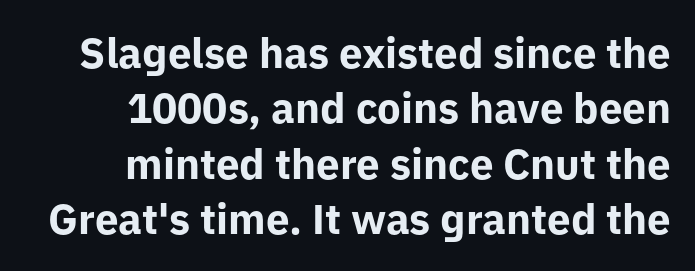
Q: Is the text bold? A: Yes.
Q: Is the text italic (slanted)? A: No, it is upright.
Q: Is the typeface a serif or a sans-serif typeface? A: Sans-serif.
Q: Is the text underlined? A: No.
Q: How is the paragraph aligned? A: Right-aligned.
Q: Is the spacing between letters normal or unusually wide? A: Normal.
Q: Is the spacing between lines tight, normal or loose? A: Normal.
Q: Width (condensed, normal, or wide)? A: Normal.
Q: Stroke contrast? A: Low.
Q: x-height? A: Medium.
Q: Monospaced? A: No.
